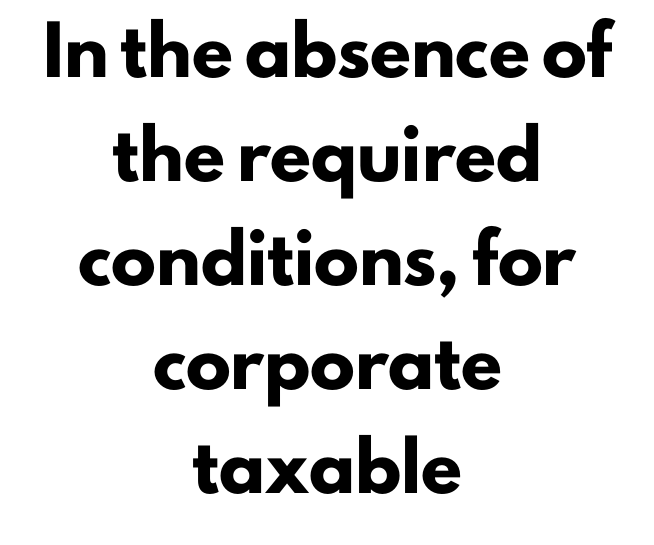
{"serif": "no", "italic": "no", "bold": "yes", "weight": "heavy", "width": "normal", "stroke_contrast": "low", "x_height": "small", "monospaced": "no", "underline": "no", "align": "center", "line_spacing": "loose", "line_spacing_ratio": 2.31, "letter_spacing": "normal", "letter_spacing_em": 0.0, "glyph_px": 45}
